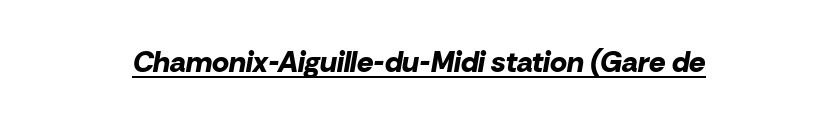
{"italic": "yes", "lean": "right", "slant_degrees": 10, "bold": "yes", "weight": "bold", "width": "normal", "stroke_contrast": "low", "x_height": "medium", "monospaced": "no", "underline": "yes", "letter_spacing": "normal", "letter_spacing_em": 0.0, "glyph_px": 29}
